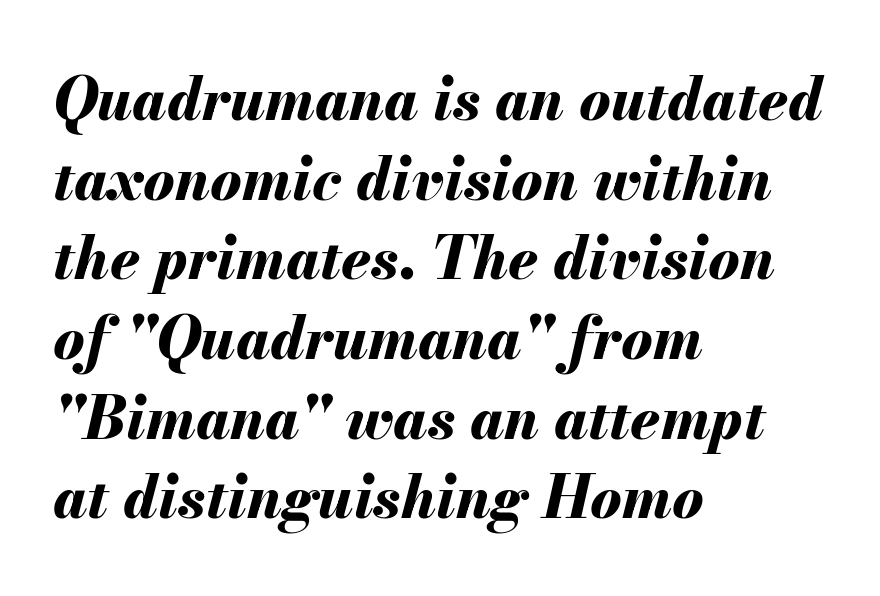
As a designer I'd log this as weight 700, bold. The passage shown has conventional tracking throughout. Horizontal bands of white between lines are of average thickness. The glyphs look as if they've been sheared to an angle. Each letter keeps its own natural width here, so spacing adapts to shape. Letters rest on an invisible, unmarked baseline.
